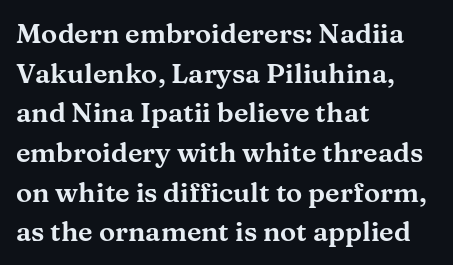
The image shows 27 px text type, upright; set left-aligned, normal line spacing (1.47x), normal letter spacing, not underlined.
